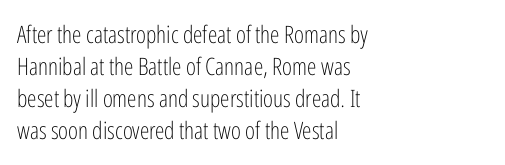
The image shows 24 px text type, upright; set left-aligned, normal line spacing (1.34x), normal letter spacing, not underlined.
